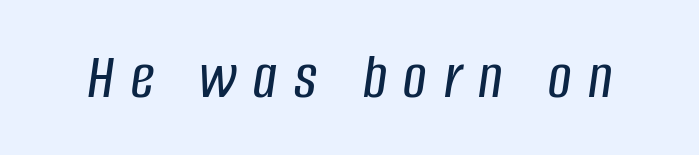
The image shows 65 px condensed type, italic (leaning right); set unusually wide letter spacing (+0.26 em), not underlined; low stroke contrast and a large x-height.
